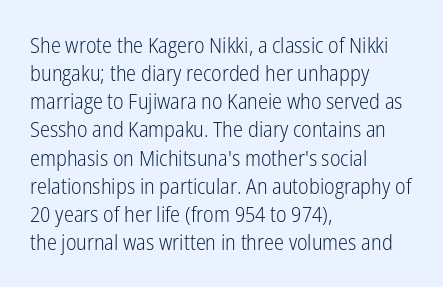
{"italic": "no", "bold": "no", "underline": "no", "align": "left", "line_spacing": "normal", "line_spacing_ratio": 1.34, "letter_spacing": "normal", "letter_spacing_em": 0.0, "glyph_px": 21}
